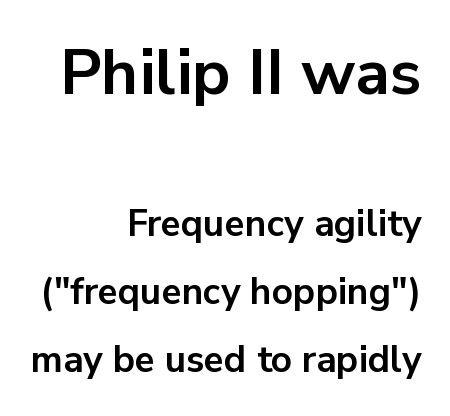
{"serif": "no", "italic": "no", "bold": "yes", "weight": "bold", "width": "normal", "stroke_contrast": "low", "x_height": "medium", "monospaced": "no", "underline": "no", "align": "right", "line_spacing_ratio": 1.84, "letter_spacing": "normal", "letter_spacing_em": 0.0, "larger_block": "first", "size_ratio": 1.73, "glyph_px": 64}
